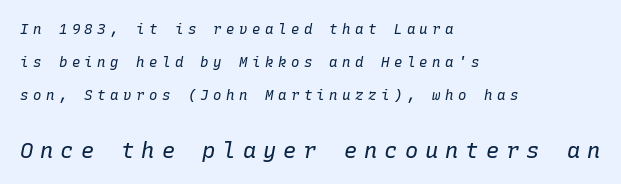
It's the slanting kind of type. The paragraph has a hard left edge and a soft right edge. The words here are not underlined. Glyph-to-glyph distance is far greater than everyday printed text. Larger block? The one below; the one above is distinctly smaller. Stroke mass is kept to a normal reading level or below.
